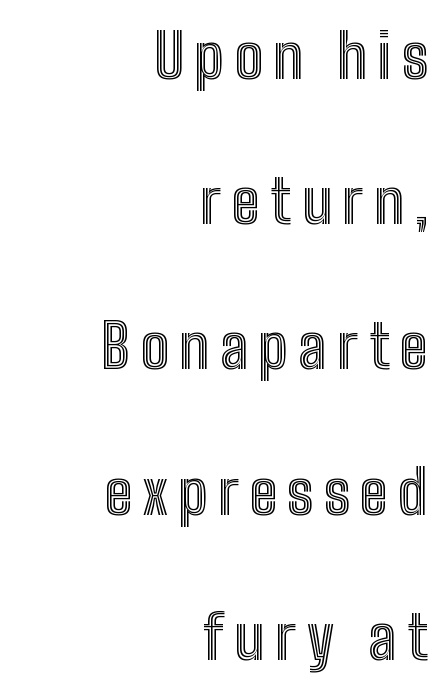
This sample has the flowing, uneven cadence of proportional lettering. Loosely led — the rows are spread out. The foot of each line stays bare and open. No italicization has been applied; the sample stays upright. Notice how the passage keeps a crisp vertical edge on the right only.
